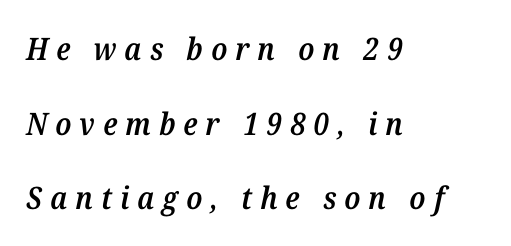
The image shows 31 px semibold serif type, italic (leaning right); set left-aligned, loose line spacing (2.41x), unusually wide letter spacing (+0.26 em), not underlined; medium stroke contrast and a medium x-height.
